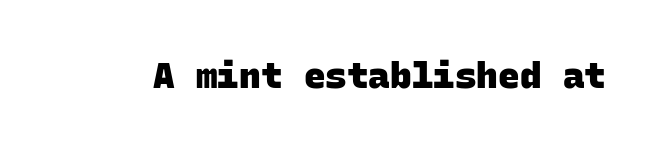
Q: Is the text bold? A: Yes.
Q: Is the typeface a serif or a sans-serif typeface? A: Sans-serif.
Q: Is the text underlined? A: No.
Q: Is the spacing between letters normal or unusually wide? A: Normal.
Q: Width (condensed, normal, or wide)? A: Normal.
Q: Stroke contrast? A: Low.
Q: x-height? A: Large.
Q: Monospaced? A: Yes.
